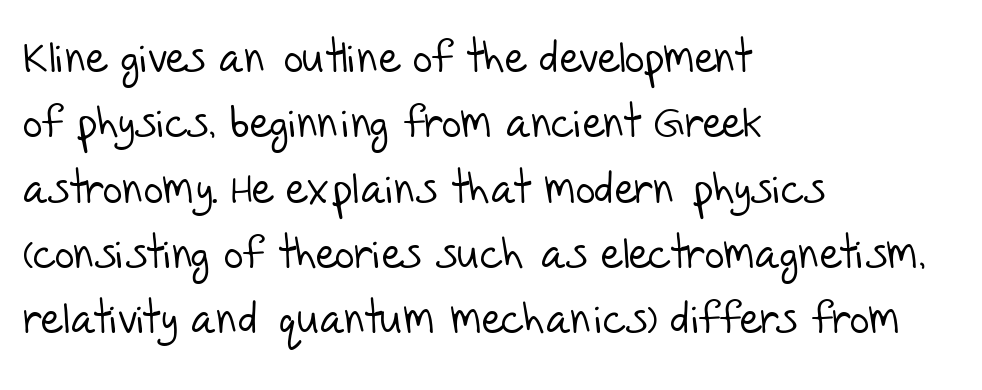
The image shows 43 px light sans-serif type; set left-aligned, normal line spacing (1.52x), normal letter spacing, not underlined; low stroke contrast and a large x-height.
